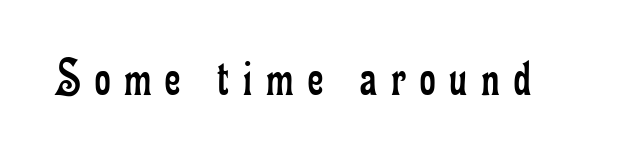
Descender tails drop into unmarked territory. The characters display serif detailing at their extremities. Do the letters lean? They stand straight. Unbolded letterforms with no extra heft. Note the varied advance widths — an 'i' is clearly narrower than an 'm'. These lines have a slow, spaced-out rhythm from letter to letter.
